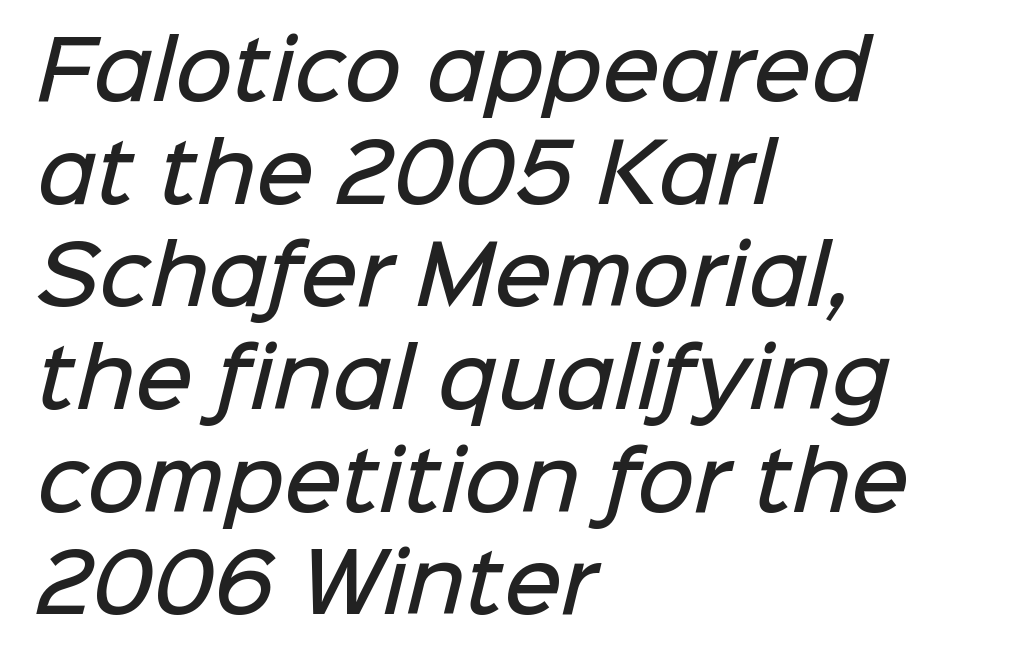
Q: Is the text bold? A: Semi-bold.
Q: Is the typeface a serif or a sans-serif typeface? A: Sans-serif.
Q: Is the text underlined? A: No.
Q: How is the paragraph aligned? A: Left-aligned.
Q: Is the spacing between letters normal or unusually wide? A: Normal.
Q: Is the spacing between lines tight, normal or loose? A: Normal.
Q: Width (condensed, normal, or wide)? A: Normal.
Q: Stroke contrast? A: Low.
Q: x-height? A: Medium.
Q: Monospaced? A: No.
